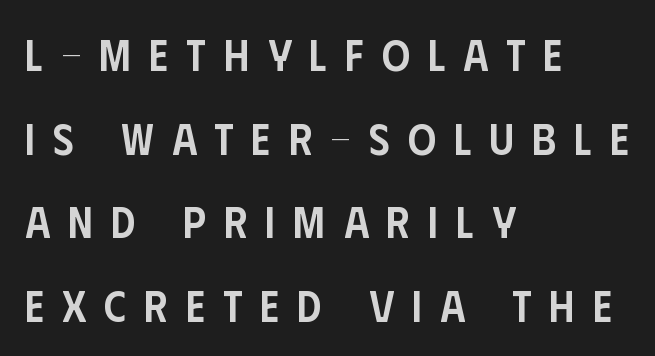
The letters advance in unequal steps, a hallmark of proportional type. Someone cranked the tracking dial way up on this one. Set as a demibold, roughly 600 on the weight scale. Font category for this specimen: sans-serif. The lettering stays uniformly vertical, giving the passage a roman look.
